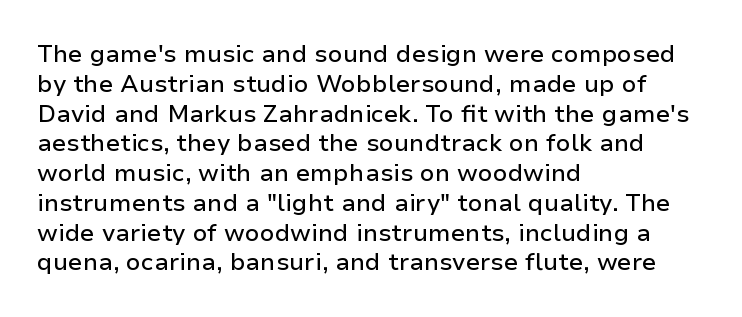
The image shows 24 px text type, upright; set left-aligned, line spacing 1.24x, normal letter spacing, not underlined.
